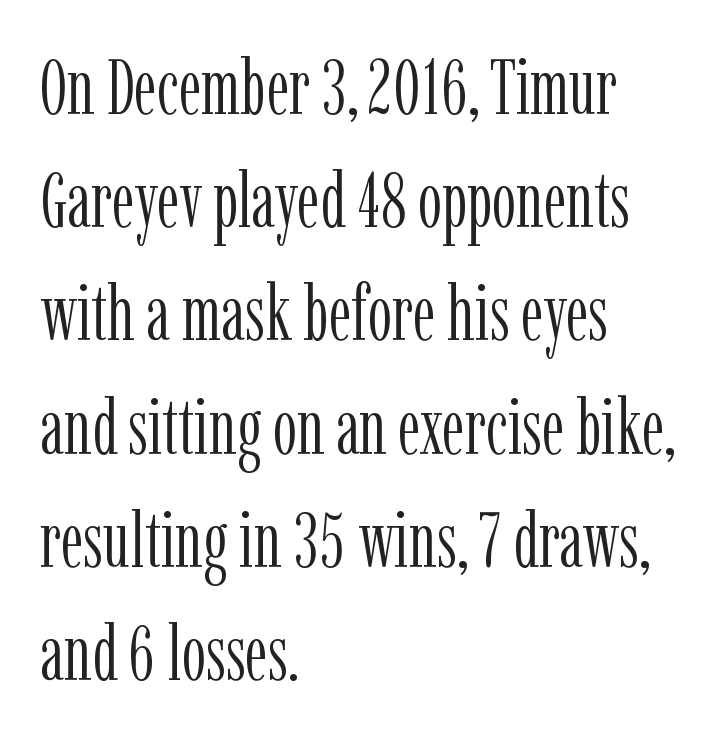
Q: Is the text bold? A: No.
Q: Is the text italic (slanted)? A: No, it is upright.
Q: Is the typeface a serif or a sans-serif typeface? A: Serif.
Q: Is the text underlined? A: No.
Q: How is the paragraph aligned? A: Left-aligned.
Q: Is the spacing between letters normal or unusually wide? A: Normal.
Q: Is the spacing between lines tight, normal or loose? A: Normal.
Q: Width (condensed, normal, or wide)? A: Condensed.
Q: Stroke contrast? A: Low.
Q: x-height? A: Medium.
Q: Monospaced? A: No.
